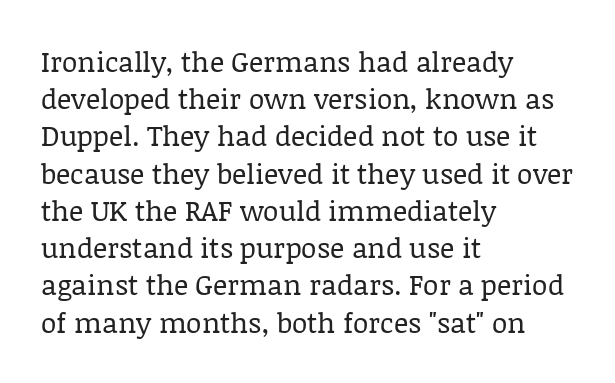
{"serif": "yes", "italic": "no", "bold": "no", "weight": "regular", "width": "normal", "stroke_contrast": "low", "x_height": "large", "monospaced": "no", "underline": "no", "align": "left", "line_spacing": "normal", "line_spacing_ratio": 1.33, "letter_spacing": "normal", "letter_spacing_em": 0.0, "glyph_px": 28}
